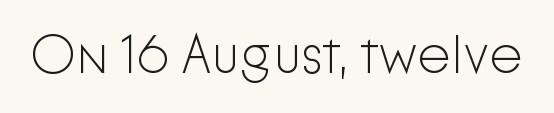
Grotesque or geometric, the face here clearly has no serifs. These lines are rendered in a variable-pitch font. Italic? Not at all — the glyphs are vertical. The cut favours lightness, reaching ordinary text weight at its darkest. In terms of letterspacing, this is plain default setting. Nobody drew a line under any word here.
